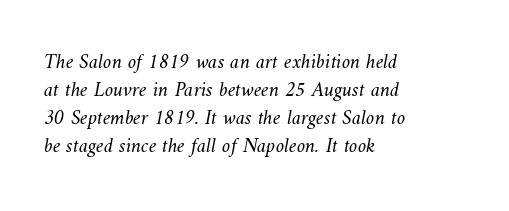
The image shows 21 px text type; set left-aligned, normal line spacing (1.34x), normal letter spacing, not underlined.
